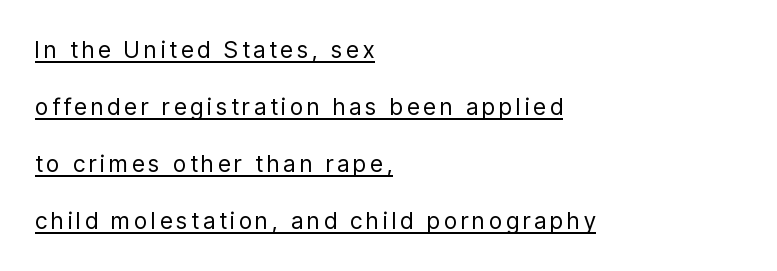
Underline: present. The font is comparable to plain body text, perhaps lighter. Every character sits straight up, as roman type does. The setting favours the left margin, as ordinary paragraphs usually do. A great deal of white space separates one row of letters from the next.
